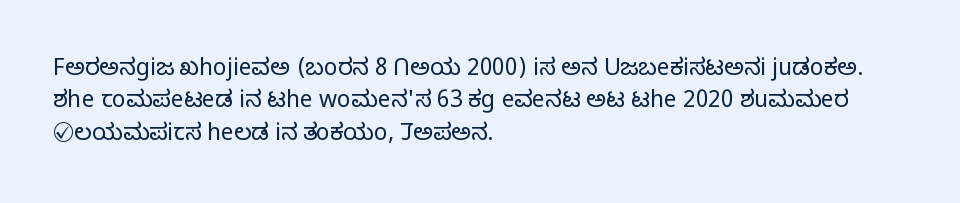
The image shows 23 px text type, upright; set left-aligned, normal line spacing (1.41x), normal letter spacing, not underlined.
